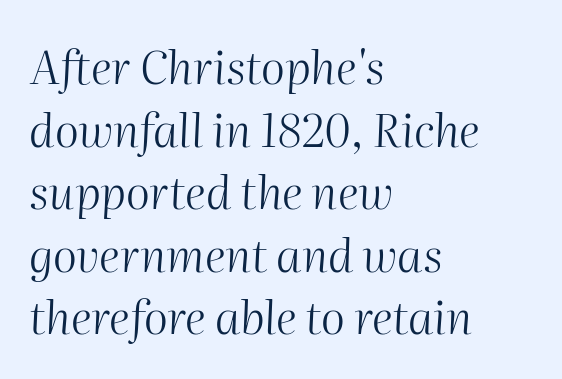
Q: Is the text bold? A: No.
Q: Is the text italic (slanted)? A: Yes, it leans right by about 2 degrees.
Q: Is the text underlined? A: No.
Q: How is the paragraph aligned? A: Left-aligned.
Q: Is the spacing between letters normal or unusually wide? A: Normal.
Q: Is the spacing between lines tight, normal or loose? A: Normal.
Q: Width (condensed, normal, or wide)? A: Normal.
Q: Stroke contrast? A: Medium.
Q: x-height? A: Medium.
Q: Monospaced? A: No.
